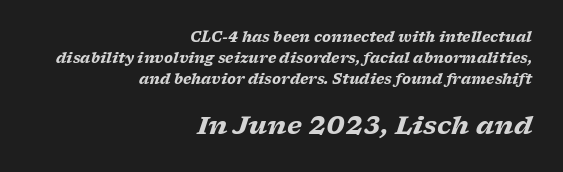
The image shows 25 px bold type, italic (leaning right); set right-aligned, normal line spacing (1.51x), normal letter spacing, not underlined; the second (bottom) block is 1.79x larger.
